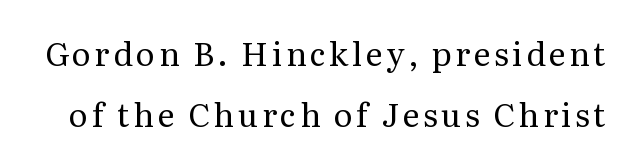
The image shows 32 px regular-weight serif type, upright; set loose line spacing (1.9x), not underlined; medium stroke contrast and a medium x-height.
